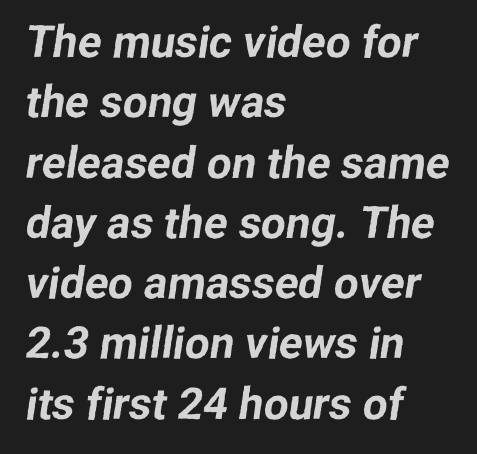
{"serif": "no", "width": "normal", "stroke_contrast": "low", "x_height": "medium", "monospaced": "no", "underline": "no", "align": "left", "line_spacing": "normal", "line_spacing_ratio": 1.37, "letter_spacing": "normal", "letter_spacing_em": 0.0, "glyph_px": 44}
